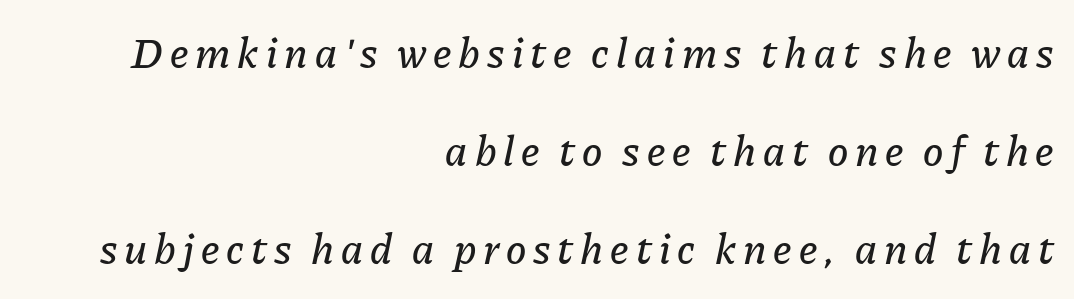
The axis of the letterforms is tilted away from vertical. This rendering features lettering with no underline. Alignment: flush right. Baseline-to-baseline distance is far greater than the letter height. Do the characters align in a grid? No, the font is proportional.
